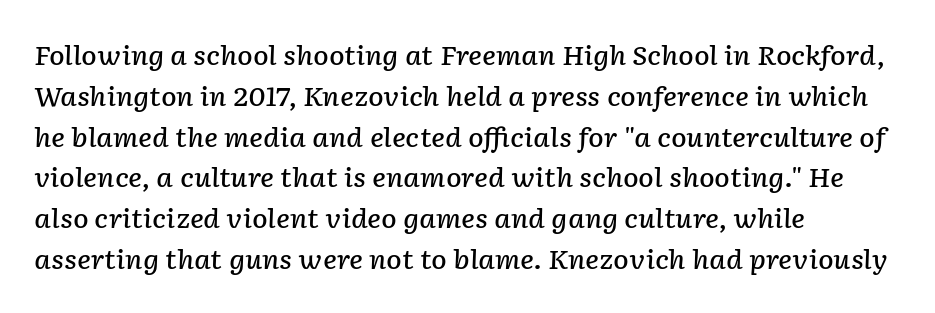
The image shows 26 px text type, italic (leaning right); set left-aligned, normal line spacing (1.57x), normal letter spacing, not underlined.
